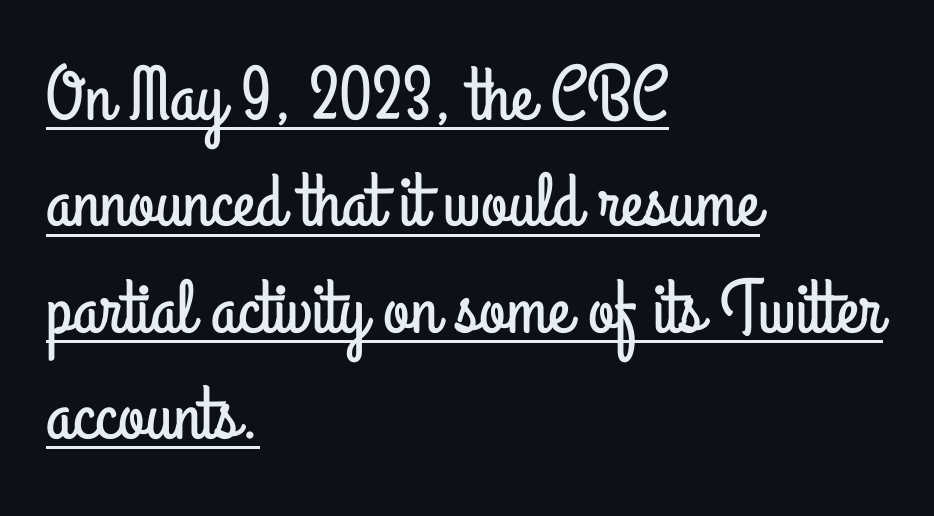
The text was rendered using a sans face with plain stroke endings. Nobody touched the tracking dial on this one. A typesetter would call this proportional, since set widths differ per character. Horizontally, the lines are justified to the leading edge only. A typesetter would mark this as roman, not italic.
